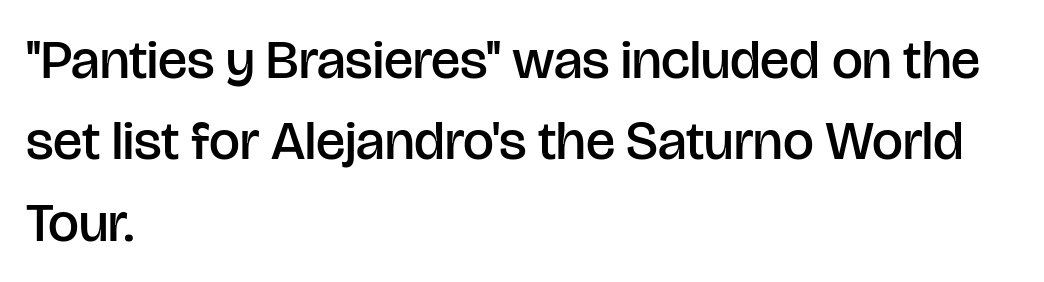
{"serif": "no", "italic": "no", "bold": "semi", "weight": "semibold", "width": "normal", "stroke_contrast": "low", "x_height": "large", "monospaced": "no", "underline": "no", "align": "left", "line_spacing": "normal", "line_spacing_ratio": 1.48, "letter_spacing": "normal", "letter_spacing_em": 0.0, "glyph_px": 55}
